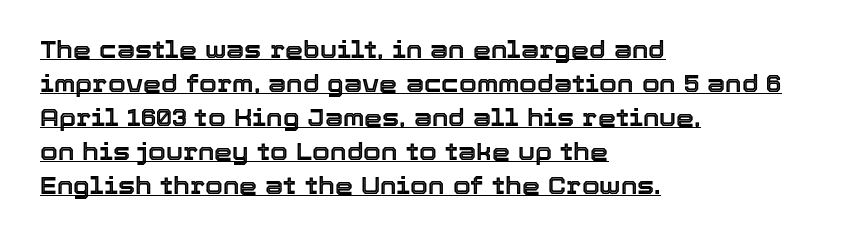
Q: Is the text italic (slanted)? A: No, it is upright.
Q: Is the text underlined? A: Yes.
Q: How is the paragraph aligned? A: Left-aligned.
Q: Is the spacing between letters normal or unusually wide? A: Normal.
Q: Is the spacing between lines tight, normal or loose? A: Normal.
